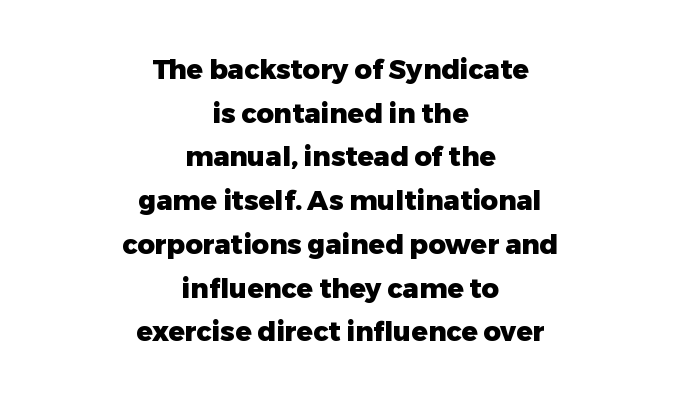
{"italic": "no", "bold": "yes", "underline": "no", "align": "center", "line_spacing": "normal", "line_spacing_ratio": 1.62, "letter_spacing": "normal", "letter_spacing_em": 0.0, "glyph_px": 27}
